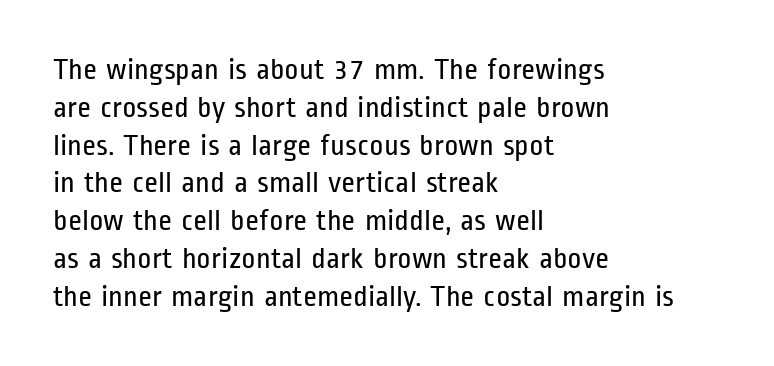
{"serif": "no", "italic": "no", "bold": "no", "weight": "regular", "width": "condensed", "stroke_contrast": "low", "x_height": "medium", "monospaced": "no", "underline": "no", "align": "left", "line_spacing": "normal", "line_spacing_ratio": 1.26, "letter_spacing": "normal", "letter_spacing_em": 0.0, "glyph_px": 30}
